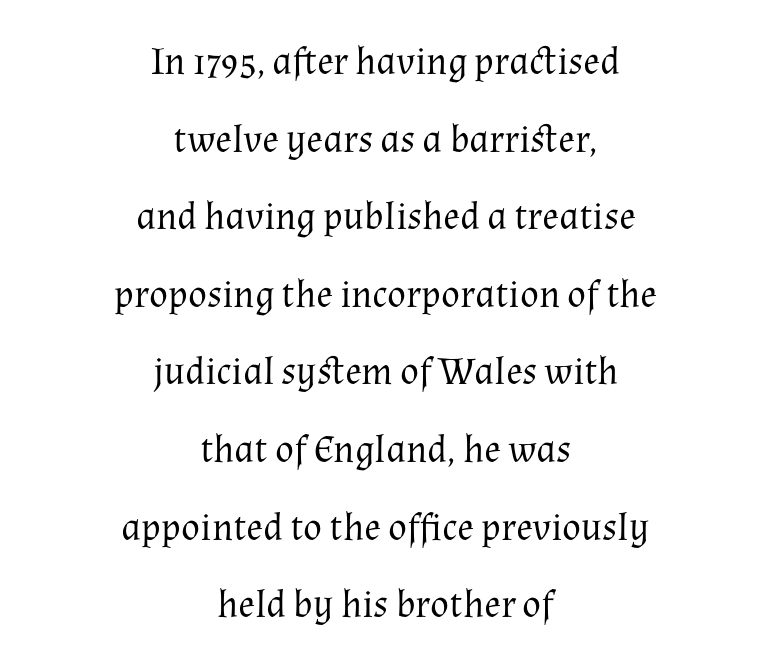
Is the stroke heavy? The answer is a plain regular-or-lighter. This is the regular roman posture of the typeface. Proportional: the letters do not fall into vertical columns. The gaps between neighbouring characters are ordinary and unremarkable. Each row of text sits above clean, open space.
